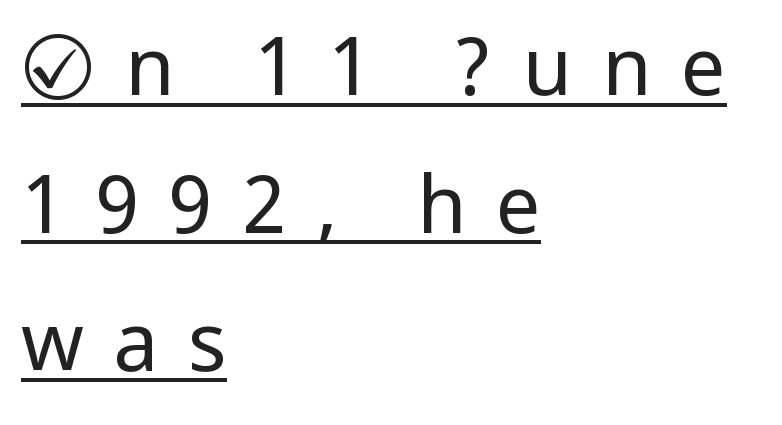
Q: Is the text bold? A: No.
Q: Is the text italic (slanted)? A: No, it is upright.
Q: Is the typeface a serif or a sans-serif typeface? A: Sans-serif.
Q: Is the text underlined? A: Yes.
Q: How is the paragraph aligned? A: Left-aligned.
Q: Is the spacing between letters normal or unusually wide? A: Unusually wide.
Q: Width (condensed, normal, or wide)? A: Condensed.
Q: Stroke contrast? A: Low.
